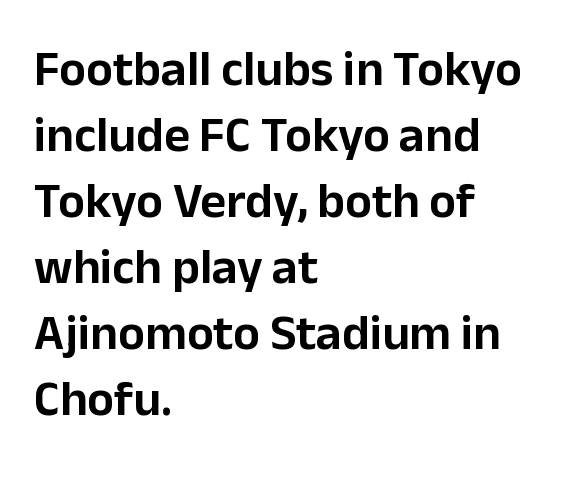
The image shows 50 px sans-serif type, upright; set left-aligned, normal line spacing (1.32x), normal letter spacing, not underlined; low stroke contrast and a medium x-height.
